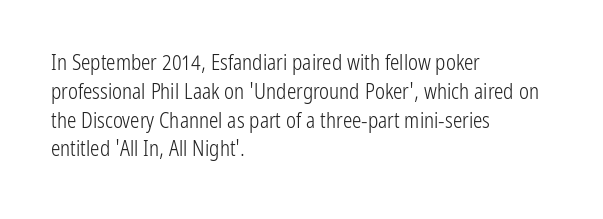
Each new line begins a customary step beneath the previous one. Stems here are at most as thick as an everyday book face. Words appear dense and cohesive because spacing is normal. Descenders hang freely into open space. The axis of the letterforms is exactly vertical.
